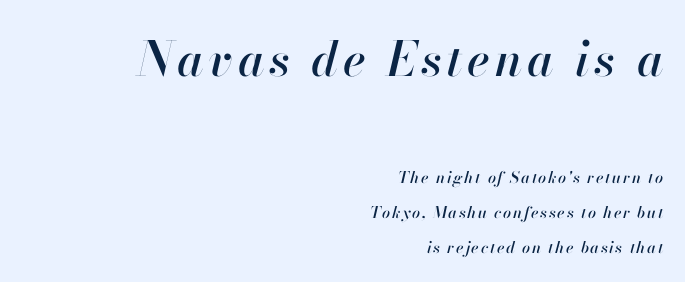
{"italic": "yes", "lean": "right", "slant_degrees": 13, "width": "normal", "stroke_contrast": "high", "x_height": "small", "monospaced": "no", "underline": "no", "align": "right", "line_spacing": "loose", "line_spacing_ratio": 2.18, "larger_block": "first", "size_ratio": 3.0, "glyph_px": 48}
